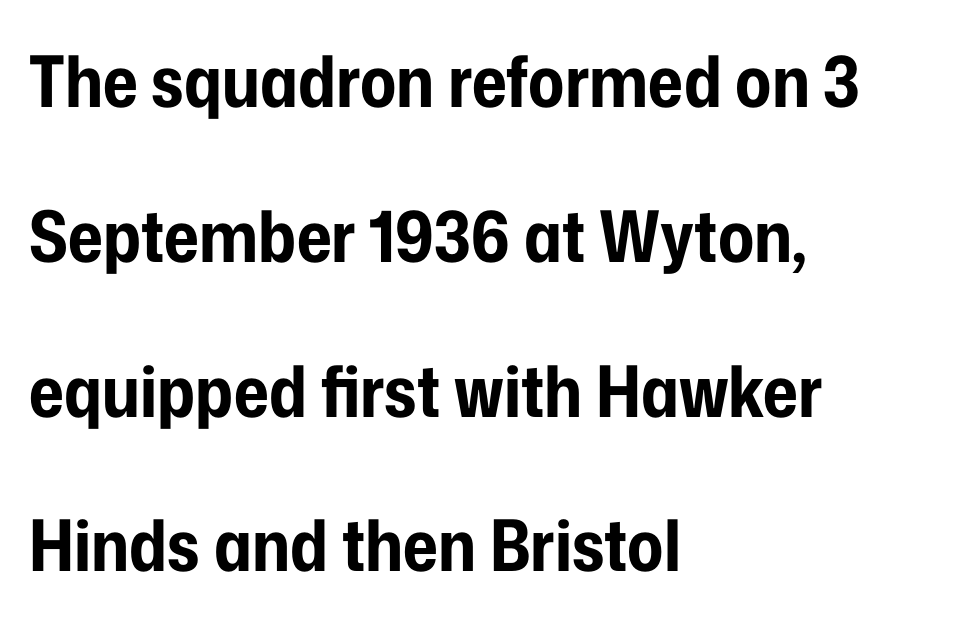
{"serif": "no", "italic": "no", "bold": "yes", "weight": "bold", "width": "condensed", "stroke_contrast": "low", "x_height": "medium", "monospaced": "no", "underline": "no", "align": "left", "line_spacing": "loose", "line_spacing_ratio": 2.18, "letter_spacing": "normal", "letter_spacing_em": 0.0, "glyph_px": 71}
